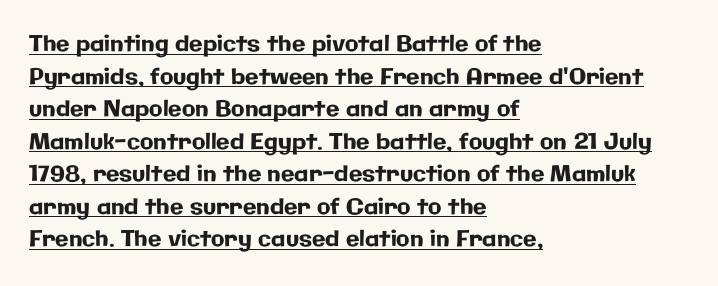
Words appear dense and cohesive because spacing is normal. The lettering stays uniformly vertical, giving the passage a roman look. Whoever set this chose a conventional vertical rhythm. This sample carries an underscore along the baseline area. The passage is arranged the way most books set body copy — flush left.
